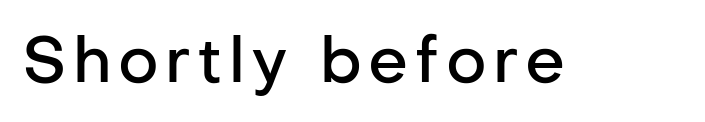
You could not count columns in this text — the font is proportionally spaced. The face used here is a semibold: visibly heavier than regular, lighter than bold. The area under the type is left untouched. Quick note: not italic, upright. Type style note: lacks serifs.
